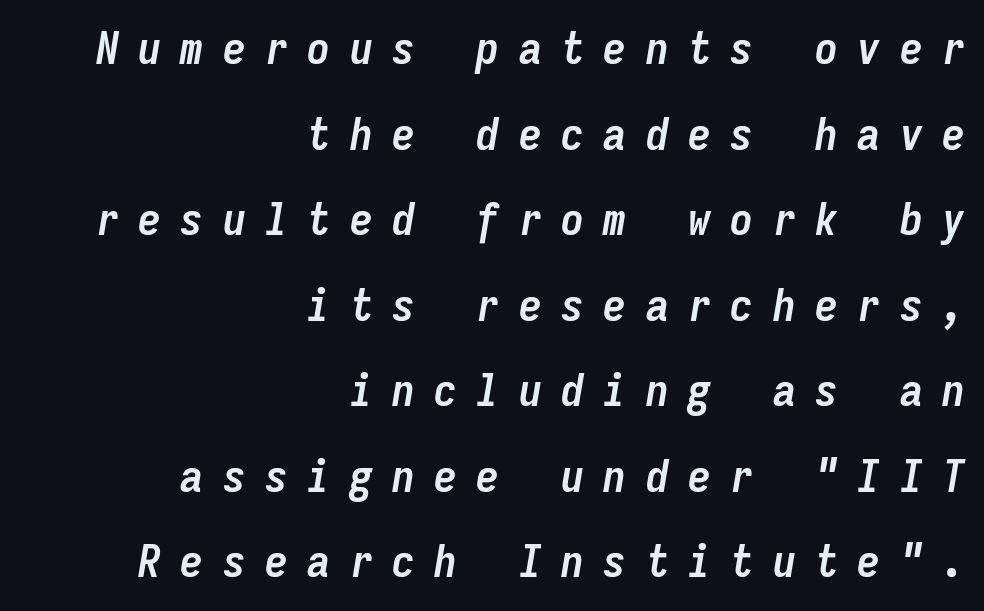
The image shows 46 px semibold, condensed type, italic (leaning right), monospaced; set right-aligned, line spacing 1.86x, unusually wide letter spacing (+0.42 em), not underlined; low stroke contrast and a medium x-height.
